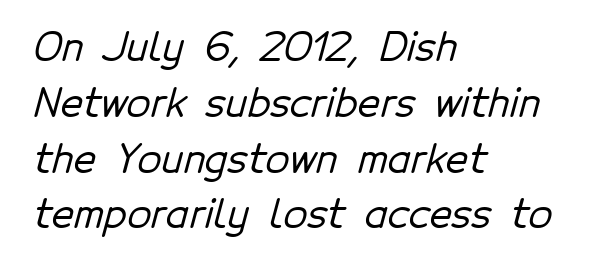
Quick note: interline space is typical. The font family rendered here belongs to the sans-serif group. Which margin do the lines hug? The left one — the right edge is uneven. Has an underline been added? It has not. Inter-character spacing is left at the font's built-in metrics. You could not count columns in this text — the font is proportionally spaced.
